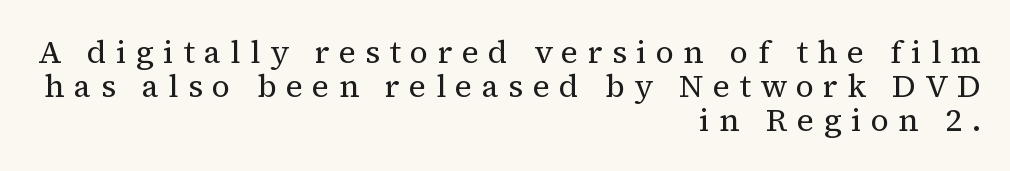
The image shows 32 px regular-weight serif type, upright; set right-aligned, tight line spacing (1.06x), unusually wide letter spacing (+0.29 em), not underlined; medium stroke contrast and a medium x-height.
